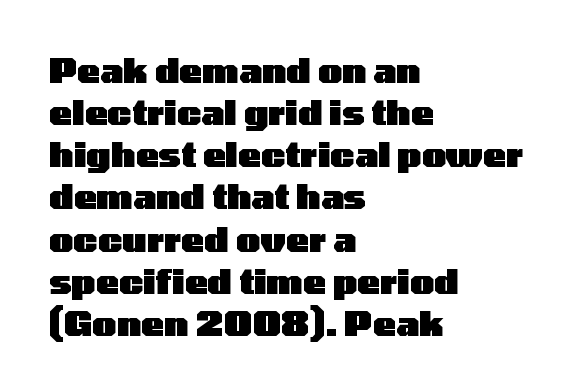
The image shows 34 px heavy, wide sans-serif type, upright; set left-aligned, line spacing 1.24x, normal letter spacing, not underlined; low stroke contrast and a medium x-height.
